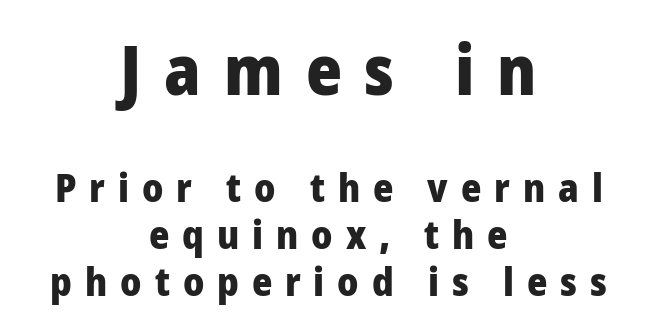
{"serif": "no", "italic": "no", "bold": "yes", "weight": "heavy", "width": "normal", "stroke_contrast": "low", "x_height": "medium", "monospaced": "no", "underline": "no", "align": "center", "line_spacing_ratio": 1.21, "letter_spacing": "wide", "letter_spacing_em": 0.33, "larger_block": "first", "size_ratio": 1.77, "glyph_px": 69}
